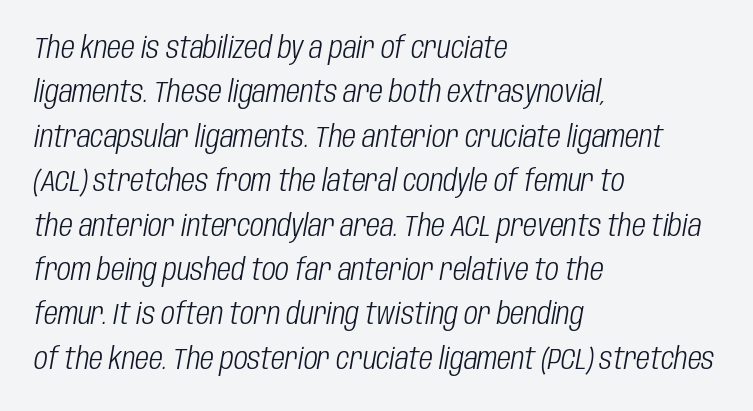
Q: Is the text bold? A: No.
Q: Is the text italic (slanted)? A: Yes, it leans right by about 10 degrees.
Q: Is the text underlined? A: No.
Q: How is the paragraph aligned? A: Left-aligned.
Q: Is the spacing between letters normal or unusually wide? A: Normal.
Q: Is the spacing between lines tight, normal or loose? A: Normal.
Q: Width (condensed, normal, or wide)? A: Condensed.
Q: Stroke contrast? A: Low.
Q: x-height? A: Large.
Q: Monospaced? A: No.
